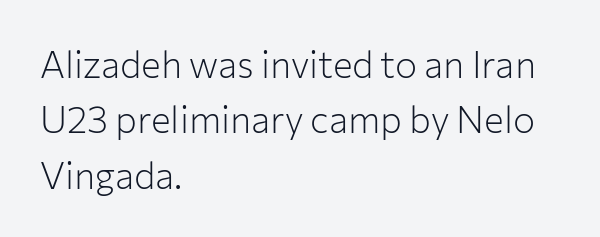
The letters stand upright; this is a roman face. Weight class: somewhere from thin through regular. The ragged edge is on the right, which tells us the setting is flush left. What's the leading like? Ordinary, nothing unusual. A sans-serif font was chosen for this passage. Check the space under the baseline: it is left empty.
